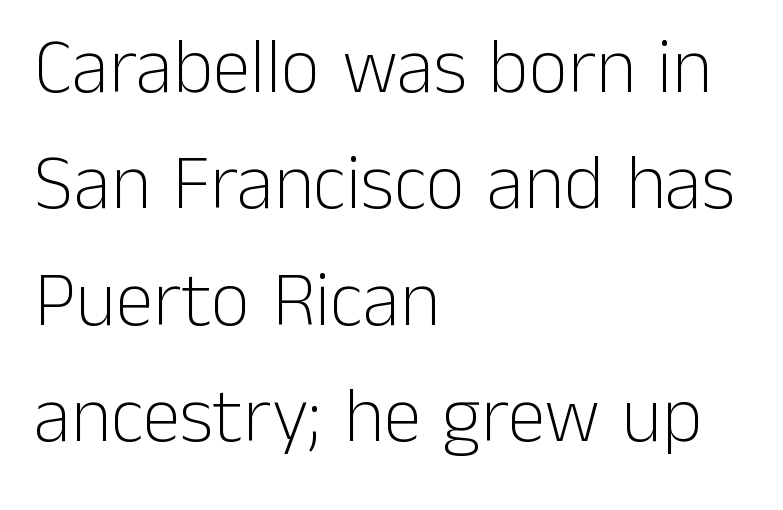
{"serif": "no", "italic": "no", "bold": "no", "weight": "light", "width": "normal", "stroke_contrast": "low", "x_height": "medium", "monospaced": "no", "underline": "no", "align": "left", "line_spacing": "normal", "line_spacing_ratio": 1.51, "letter_spacing": "normal", "letter_spacing_em": 0.0, "glyph_px": 77}
